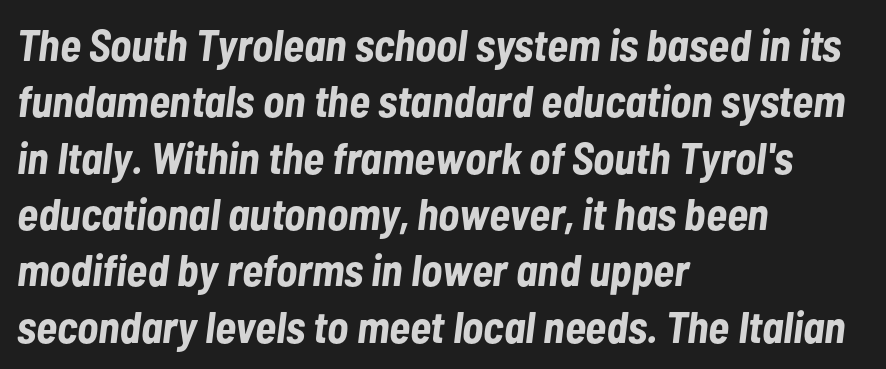
Q: Is the text bold? A: Yes.
Q: Is the text italic (slanted)? A: Yes, it leans right by about 7 degrees.
Q: Is the text underlined? A: No.
Q: How is the paragraph aligned? A: Left-aligned.
Q: Is the spacing between letters normal or unusually wide? A: Normal.
Q: Is the spacing between lines tight, normal or loose? A: Normal.
Q: Width (condensed, normal, or wide)? A: Condensed.
Q: Stroke contrast? A: Low.
Q: x-height? A: Medium.
Q: Monospaced? A: No.
